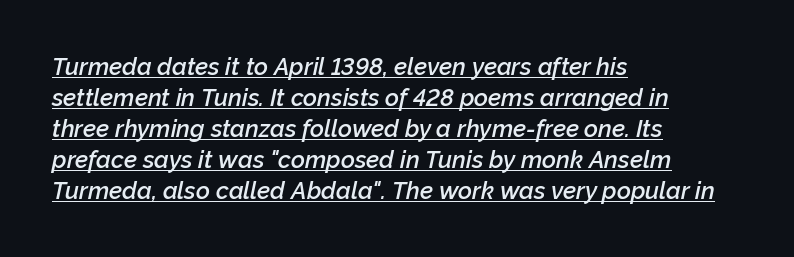
The typesetting leans somewhat heavy: a semibold. In terms of leading, this rendering sits right in the middle. A typesetter would call this zero additional tracking. Check the space under the baseline: a stroke is drawn there.
